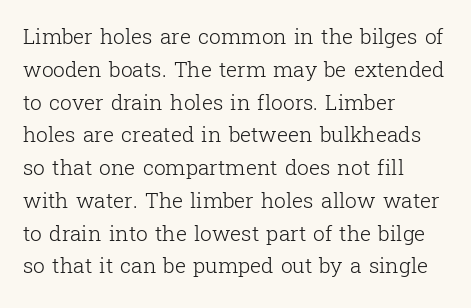
The image shows 21 px text type, upright; set left-aligned, normal line spacing (1.56x), normal letter spacing, not underlined.
